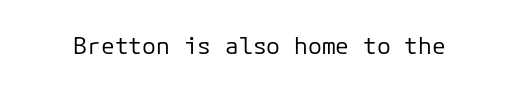
The type is set solid horizontally, with unmodified tracking. Words float on clear page, feet unadorned. A quiet, ordinary-to-light weight characterises the typeface. The type sits square on the baseline with zero lean.
